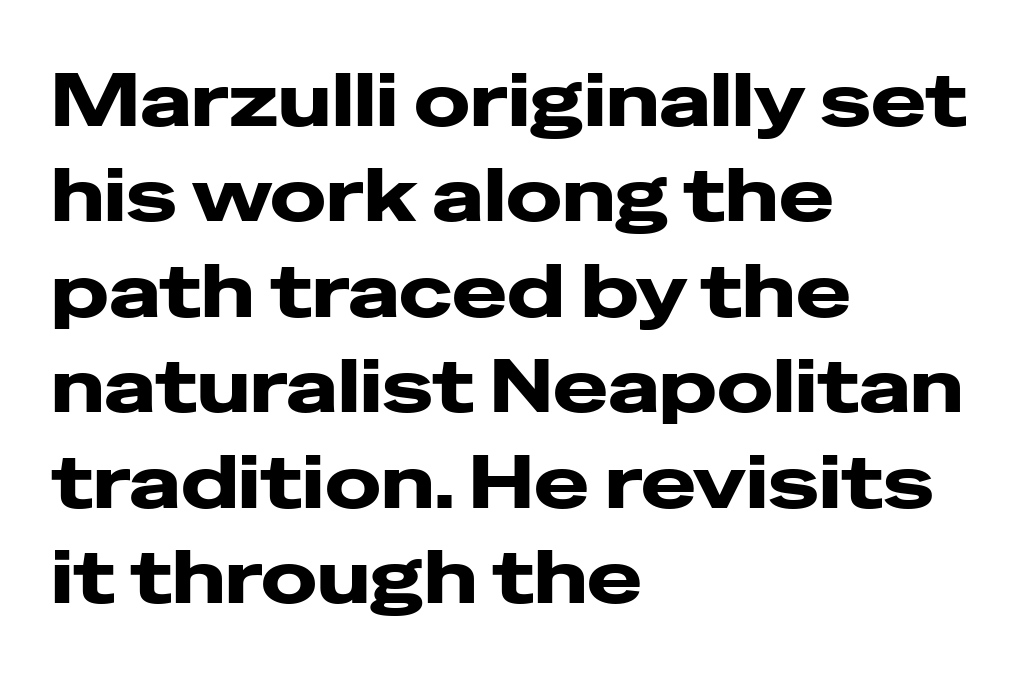
The glyphs are unaccompanied by any horizontal stroke below them. Serifs: no, the terminals of the letterforms are clean. Honestly, the row spacing looks completely unremarkable. Glyph-to-glyph distance matches everyday printed text. These lines are rendered in a variable-pitch font.
